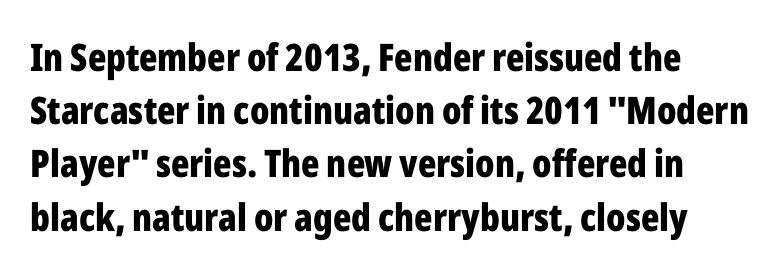
The image shows 38 px bold, condensed sans-serif type, upright; set normal line spacing (1.4x), normal letter spacing, not underlined; low stroke contrast and a medium x-height.
